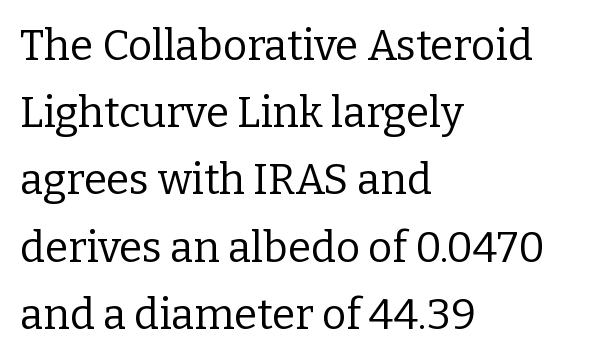
The image shows 42 px regular-weight serif type, upright; set left-aligned, normal line spacing (1.6x), normal letter spacing, not underlined; low stroke contrast and a medium x-height.
